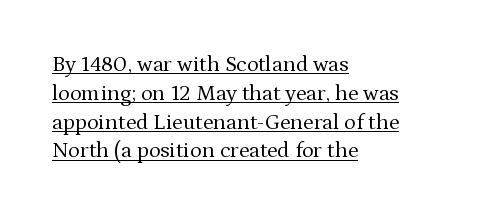
The horizontal fit of the characters is conventional and even. Heft: none added — not bold. Does a line run under the words? Yes, clearly. Honestly, the row spacing looks completely unremarkable. These lines were composed using upright roman letters. Horizontally, the lines are justified to the leading edge only.
